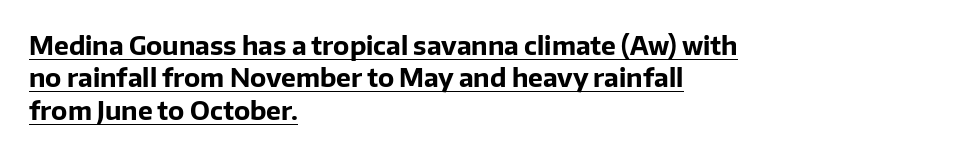
The image shows 25 px bold type, upright; set left-aligned, normal line spacing (1.3x), normal letter spacing, underlined.
